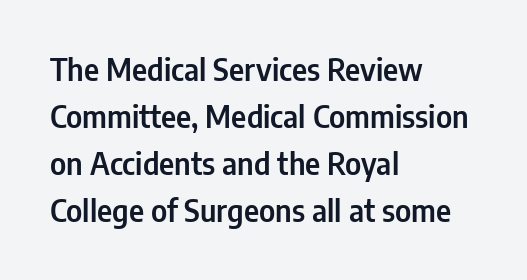
The image shows 30 px condensed sans-serif type, upright; set left-aligned, normal line spacing (1.57x), normal letter spacing, not underlined; low stroke contrast and a medium x-height.
